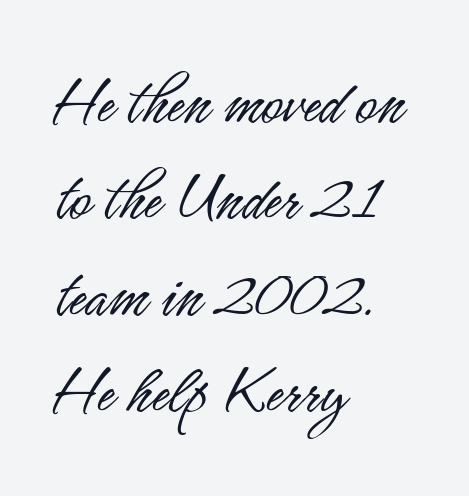
Spacing verdict: proportional, widths tailored to each character. Check where the strokes stop: nothing finishes them off — pure sans. This sample is left-justified, so line endings fall wherever the words run out.
